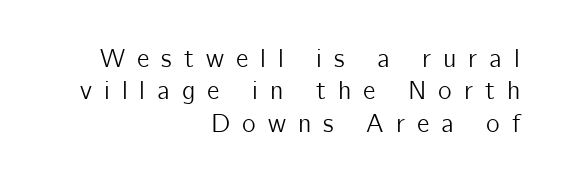
{"italic": "no", "underline": "no", "align": "right", "line_spacing": "normal", "line_spacing_ratio": 1.25, "letter_spacing": "wide", "letter_spacing_em": 0.46, "glyph_px": 26}
